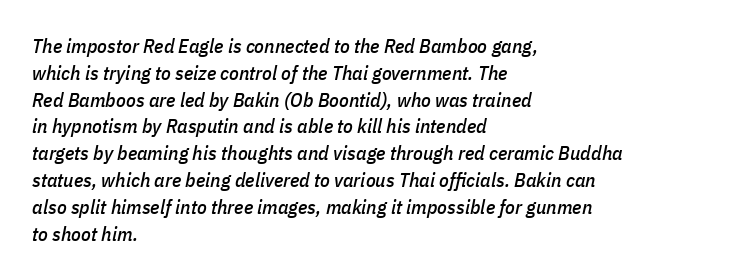
The image shows 20 px text type, italic (leaning right); set left-aligned, normal line spacing (1.34x), normal letter spacing, not underlined.
